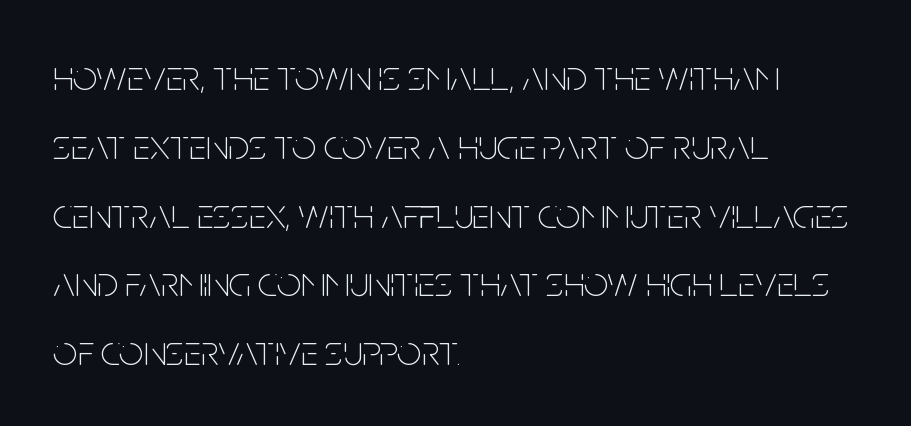
This sample uses a sans-serif face. Posture: straight, roman, zero tilt. All the whitespace from short lines collects on the right. Summary of weight: not heavy and not bold. Words appear dense and cohesive because spacing is normal. Descenders hang freely into open space.
